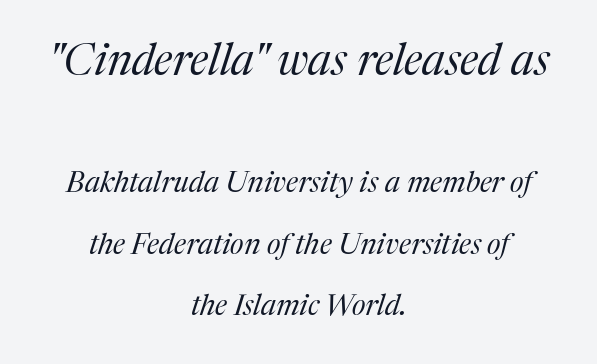
Q: Is the text bold? A: No.
Q: Is the text italic (slanted)? A: Yes, it leans right by about 17 degrees.
Q: Is the typeface a serif or a sans-serif typeface? A: Serif.
Q: Is the text underlined? A: No.
Q: How is the paragraph aligned? A: Centered.
Q: Is the spacing between letters normal or unusually wide? A: Normal.
Q: Is the spacing between lines tight, normal or loose? A: Loose.
Q: Which block of text is set in a larger size, the first (top) or the second (bottom)? A: The first (top) one.
Q: Width (condensed, normal, or wide)? A: Normal.
Q: Stroke contrast? A: Medium.
Q: x-height? A: Medium.
Q: Monospaced? A: No.
